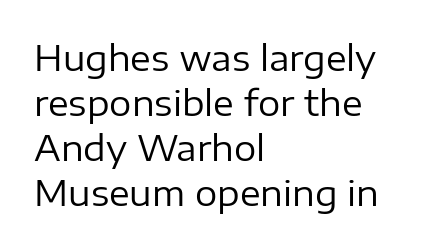
Q: Is the text bold? A: No.
Q: Is the text italic (slanted)? A: No, it is upright.
Q: Is the typeface a serif or a sans-serif typeface? A: Sans-serif.
Q: Is the text underlined? A: No.
Q: How is the paragraph aligned? A: Left-aligned.
Q: Is the spacing between letters normal or unusually wide? A: Normal.
Q: Is the spacing between lines tight, normal or loose? A: Normal.
Q: Width (condensed, normal, or wide)? A: Normal.
Q: Stroke contrast? A: Low.
Q: x-height? A: Medium.
Q: Monospaced? A: No.
